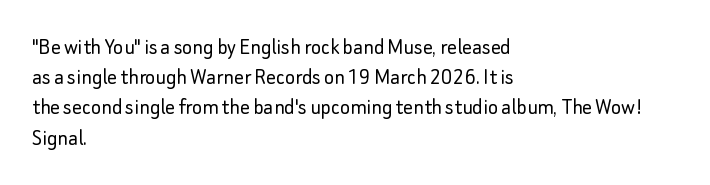
{"italic": "no", "bold": "no", "underline": "no", "align": "left", "line_spacing": "normal", "line_spacing_ratio": 1.26, "letter_spacing": "normal", "letter_spacing_em": 0.0, "glyph_px": 24}
